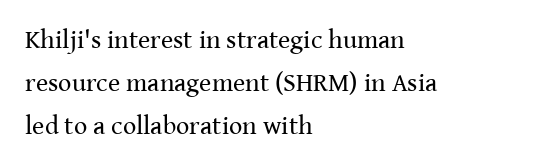
{"italic": "no", "bold": "no", "underline": "no", "align": "left", "line_spacing": "normal", "line_spacing_ratio": 1.66, "letter_spacing": "normal", "letter_spacing_em": 0.0, "glyph_px": 26}
